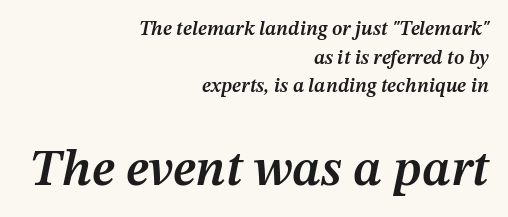
The image shows 51 px semibold type, italic (leaning right); set right-aligned, normal line spacing (1.43x), normal letter spacing, not underlined; the second (bottom) block is 2.55x larger; medium stroke contrast and a medium x-height.
